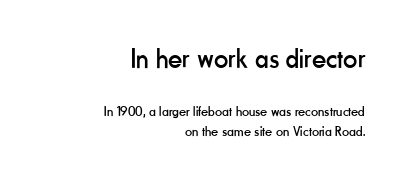
The image shows 28 px regular-weight, condensed sans-serif type, upright; set right-aligned, normal line spacing (1.39x), normal letter spacing, not underlined; the first (top) block is 2.0x larger; low stroke contrast and a small x-height.
